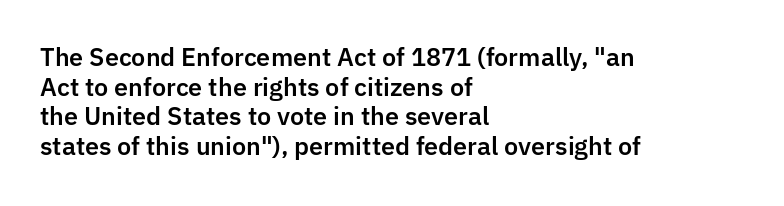
Q: Is the text italic (slanted)? A: No, it is upright.
Q: Is the text underlined? A: No.
Q: How is the paragraph aligned? A: Left-aligned.
Q: Is the spacing between letters normal or unusually wide? A: Normal.
